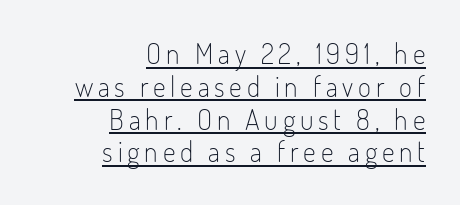
These lines are set flush right with a ragged left edge. Proportional: the letters do not fall into vertical columns. A typographer would call this underscored text. Weight: regular or lighter. The text was rendered using a sans face with plain stroke endings.
